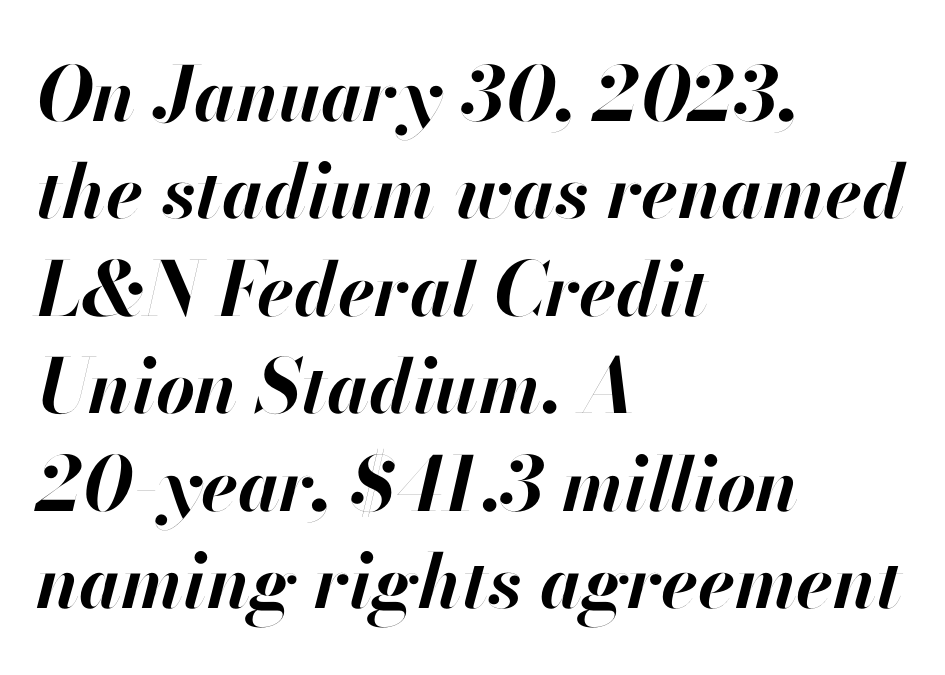
Short and long lines alike share a common starting point at left. Descenders are the only things crossing below the line. The letters are slanted; this is an italic face. This sample has the flowing, uneven cadence of proportional lettering. Emphasis by weight is at full strength: bold.
